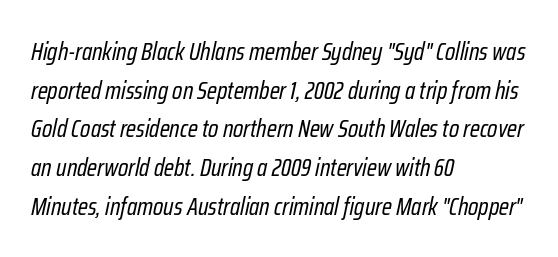
{"italic": "yes", "lean": "right", "slant_degrees": 12, "bold": "no", "underline": "no", "align": "left", "line_spacing": "normal", "line_spacing_ratio": 1.55, "letter_spacing": "normal", "letter_spacing_em": 0.0, "glyph_px": 25}
